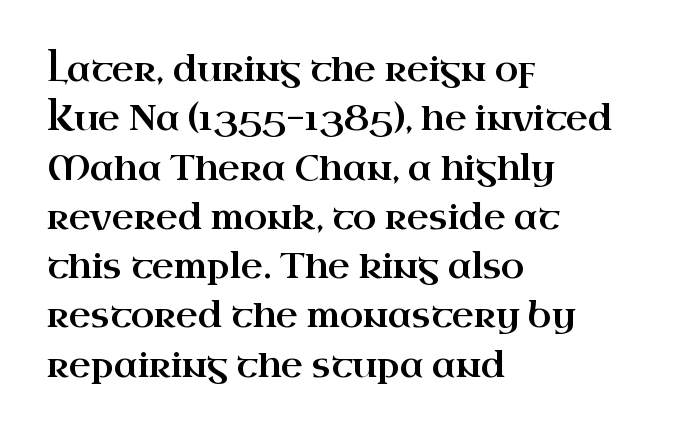
{"serif": "yes", "italic": "no", "width": "wide", "stroke_contrast": "high", "x_height": "small", "monospaced": "no", "underline": "no", "align": "left", "line_spacing": "normal", "line_spacing_ratio": 1.45, "letter_spacing": "normal", "letter_spacing_em": 0.0, "glyph_px": 34}
